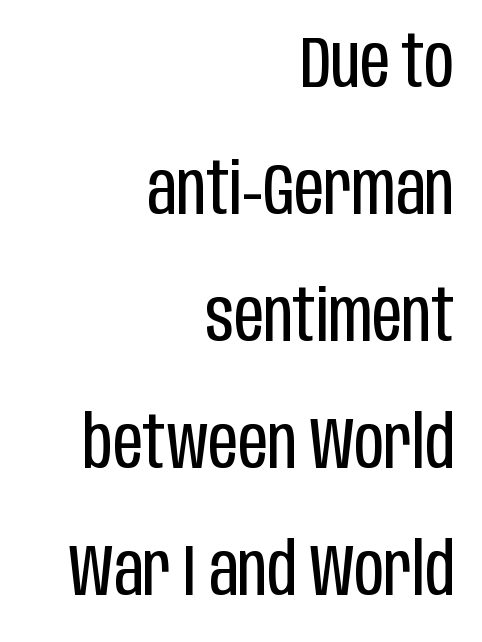
{"serif": "no", "italic": "no", "bold": "no", "weight": "regular", "width": "condensed", "stroke_contrast": "low", "x_height": "large", "monospaced": "no", "underline": "no", "align": "right", "line_spacing_ratio": 1.74, "letter_spacing": "normal", "letter_spacing_em": 0.0, "glyph_px": 73}
